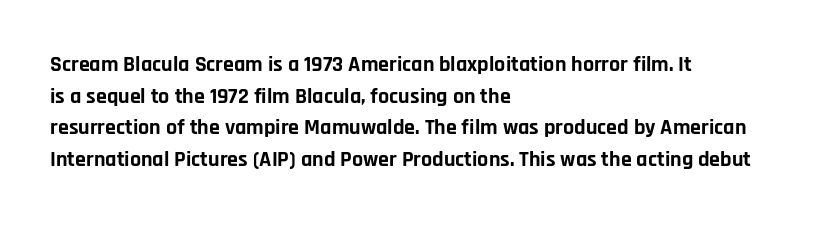
The image shows 22 px bold type, upright; set left-aligned, normal line spacing (1.44x), normal letter spacing, not underlined.
